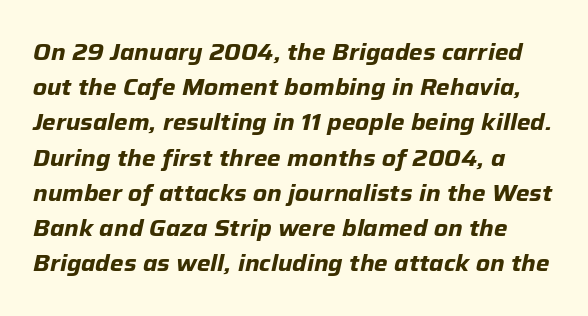
{"italic": "yes", "lean": "right", "slant_degrees": 12, "bold": "yes", "underline": "no", "line_spacing": "normal", "line_spacing_ratio": 1.53, "letter_spacing": "normal", "letter_spacing_em": 0.0, "glyph_px": 23}
